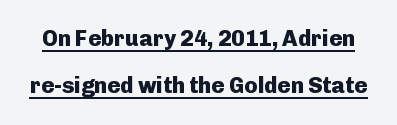
Q: Is the text bold? A: Yes.
Q: Is the text italic (slanted)? A: No, it is upright.
Q: Is the text underlined? A: Yes.
Q: Is the spacing between letters normal or unusually wide? A: Normal.
Q: Is the spacing between lines tight, normal or loose? A: Loose.
